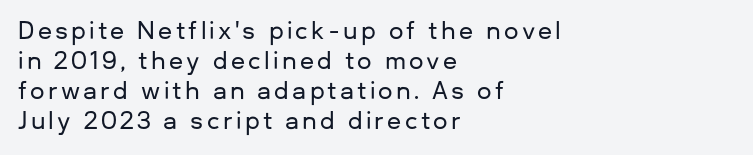
{"italic": "no", "underline": "no", "align": "left", "line_spacing": "normal", "line_spacing_ratio": 1.31, "glyph_px": 23}
